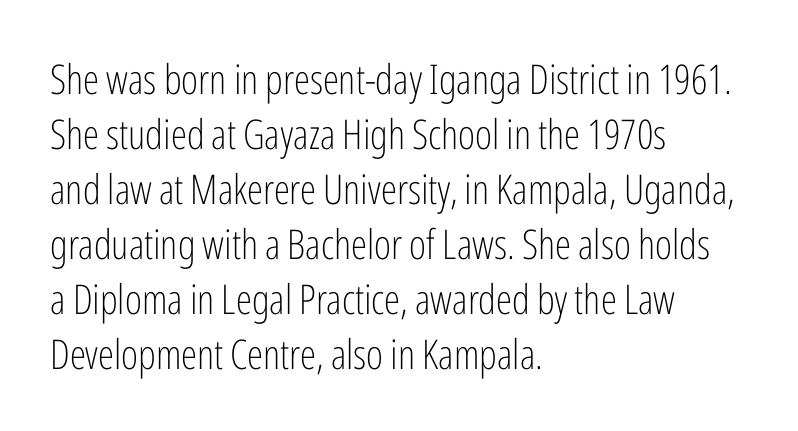
{"serif": "no", "italic": "no", "bold": "no", "weight": "light", "width": "condensed", "stroke_contrast": "low", "x_height": "medium", "monospaced": "no", "underline": "no", "align": "left", "line_spacing": "normal", "line_spacing_ratio": 1.34, "letter_spacing": "normal", "letter_spacing_em": 0.0, "glyph_px": 41}
